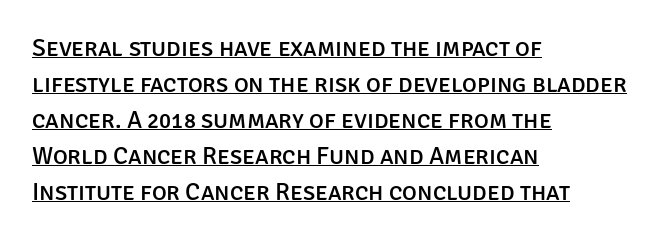
Q: Is the text italic (slanted)? A: No, it is upright.
Q: Is the text underlined? A: Yes.
Q: How is the paragraph aligned? A: Left-aligned.
Q: Is the spacing between letters normal or unusually wide? A: Normal.
Q: Is the spacing between lines tight, normal or loose? A: Normal.
